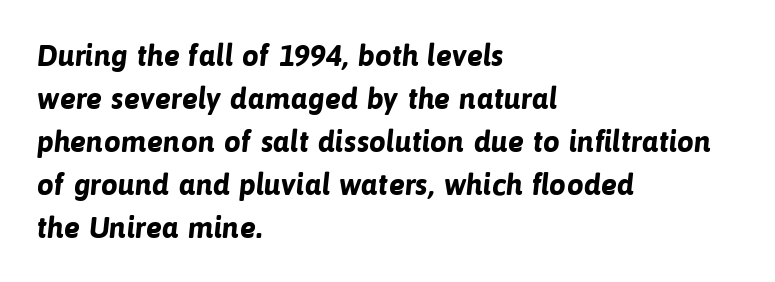
The image shows 30 px bold sans-serif type; set left-aligned, normal line spacing (1.43x), normal letter spacing, not underlined; low stroke contrast and a medium x-height.
